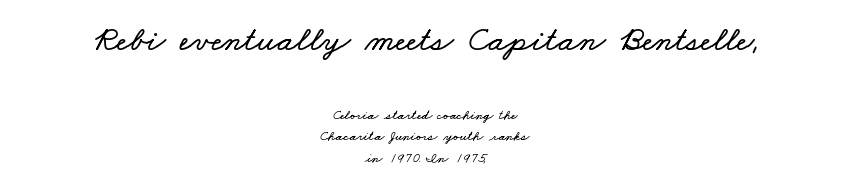
{"width": "wide", "stroke_contrast": "low", "x_height": "small", "monospaced": "no", "underline": "no", "align": "center", "line_spacing": "normal", "line_spacing_ratio": 1.53, "letter_spacing": "normal", "letter_spacing_em": 0.0, "larger_block": "first", "size_ratio": 2.57, "glyph_px": 36}
